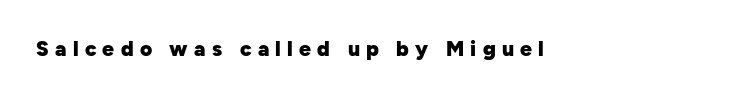
The image shows 21 px bold type, upright; set unusually wide letter spacing (+0.3 em), not underlined.
